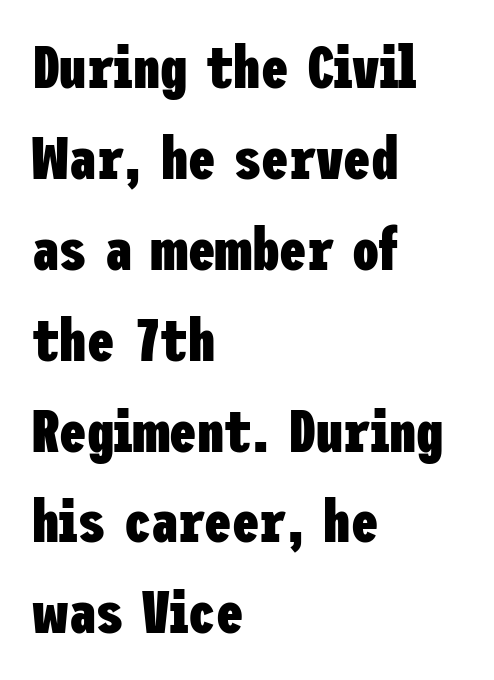
The image shows 61 px heavy, condensed sans-serif type, upright; set left-aligned, normal line spacing (1.49x), normal letter spacing, not underlined; low stroke contrast and a medium x-height.
